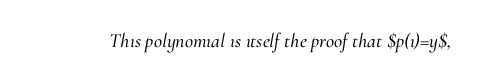
Q: Is the text italic (slanted)? A: Yes, it leans right by about 10 degrees.
Q: Is the text underlined? A: No.
Q: Is the spacing between letters normal or unusually wide? A: Normal.
